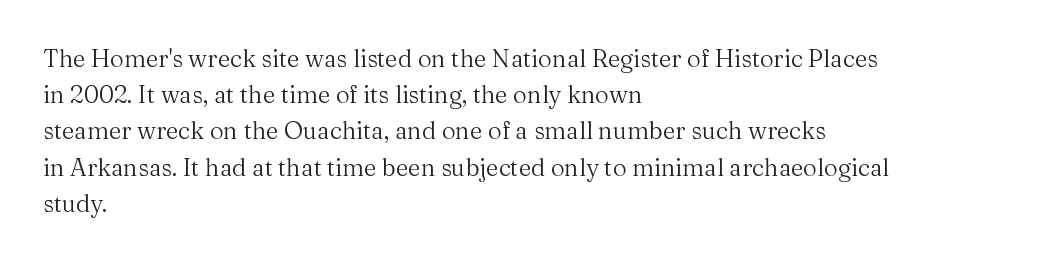
Default kerning and tracking; the words read as compact shapes. Tall strokes in this sample are plumb rather than angled. This rendering uses left alignment, leaving the right contour irregular. Students, observe: this is what conventionally led text looks like. Each stroke keeps to a modest, everyday thickness or less. Honestly, there is no underline to notice here at all.
